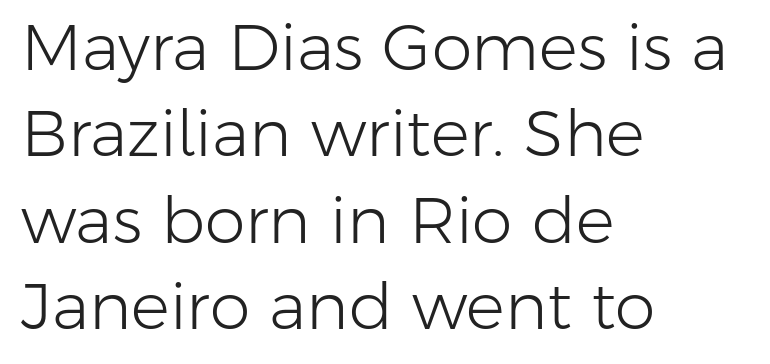
A typesetter would call this proportional, since set widths differ per character. The line-height multiplier appears to be the usual default. Typeset ragged right — the left edge is the straight one. The letters look calm and open, with moderate or lighter stems.
